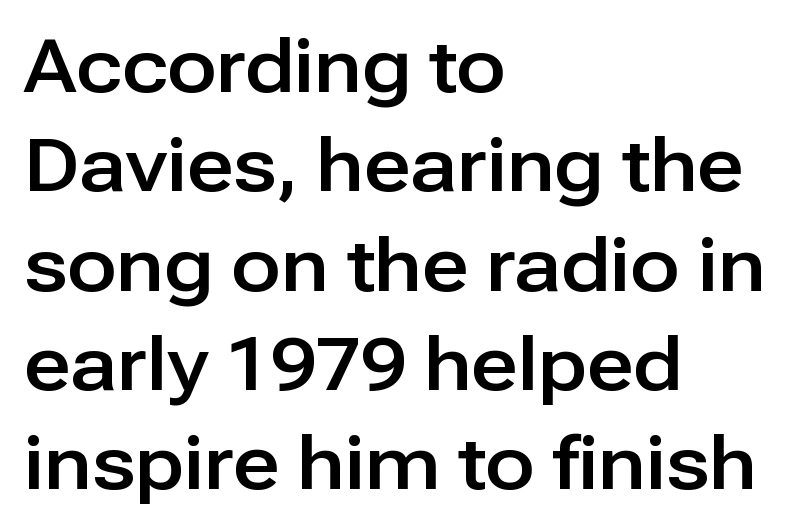
Q: Is the text italic (slanted)? A: No, it is upright.
Q: Is the typeface a serif or a sans-serif typeface? A: Sans-serif.
Q: Is the text underlined? A: No.
Q: How is the paragraph aligned? A: Left-aligned.
Q: Is the spacing between letters normal or unusually wide? A: Normal.
Q: Is the spacing between lines tight, normal or loose? A: Normal.
Q: Width (condensed, normal, or wide)? A: Normal.
Q: Stroke contrast? A: Low.
Q: x-height? A: Medium.
Q: Monospaced? A: No.
